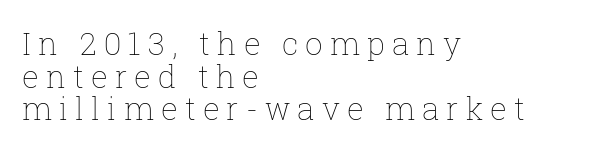
{"italic": "no", "bold": "no", "weight": "thin", "width": "normal", "stroke_contrast": "low", "x_height": "medium", "monospaced": "no", "underline": "no", "align": "left", "line_spacing": "tight", "line_spacing_ratio": 1.05, "letter_spacing": "wide", "letter_spacing_em": 0.23, "glyph_px": 31}
